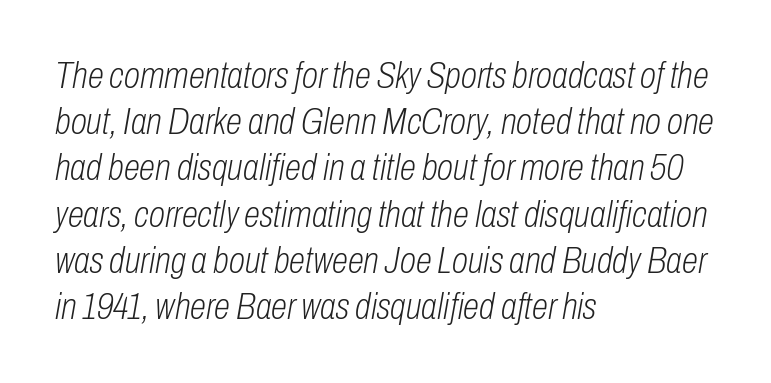
The rendering applies a slant to the glyphs. Casual observation: everything's shoved over to the left. The strokes are not fattened; the text isn't bold. Is the letter spacing exaggerated? No — it looks like the ordinary default. Spacing verdict: proportional, widths tailored to each character. Notice how descenders clear the ascenders below comfortably — that's standard leading.
